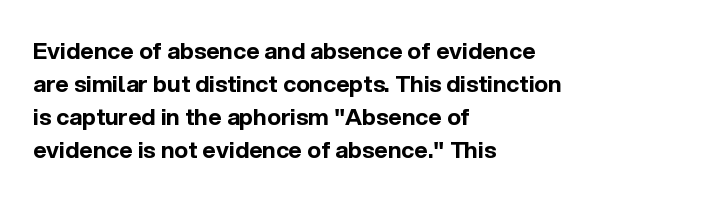
Q: Is the text bold? A: Yes.
Q: Is the text italic (slanted)? A: No, it is upright.
Q: Is the text underlined? A: No.
Q: How is the paragraph aligned? A: Left-aligned.
Q: Is the spacing between letters normal or unusually wide? A: Normal.
Q: Is the spacing between lines tight, normal or loose? A: Normal.
